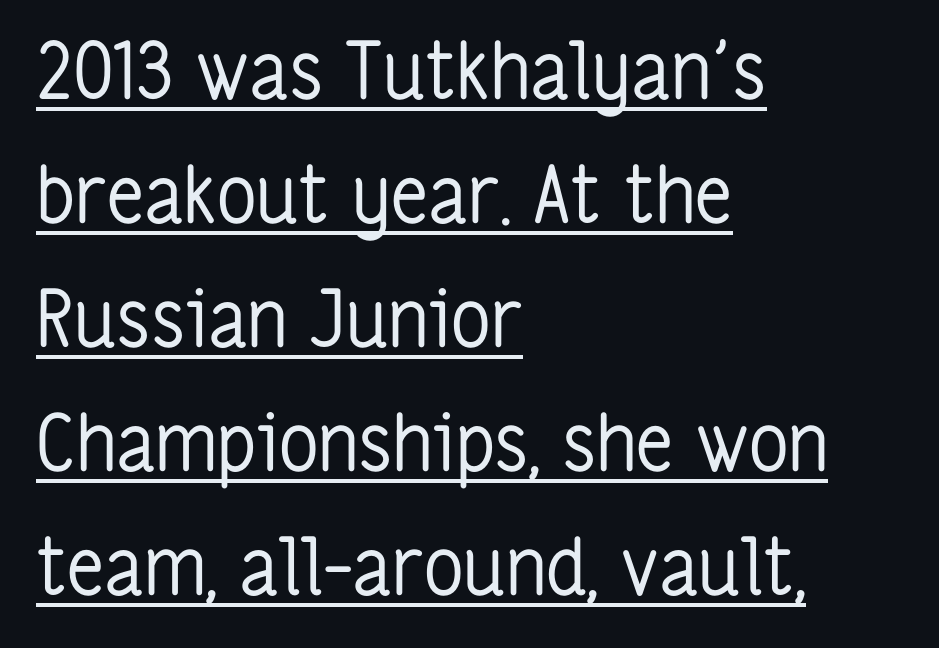
{"serif": "no", "italic": "no", "bold": "no", "weight": "regular", "width": "condensed", "stroke_contrast": "low", "x_height": "medium", "monospaced": "no", "underline": "yes", "align": "left", "line_spacing": "normal", "line_spacing_ratio": 1.59, "letter_spacing": "normal", "letter_spacing_em": 0.0, "glyph_px": 78}
